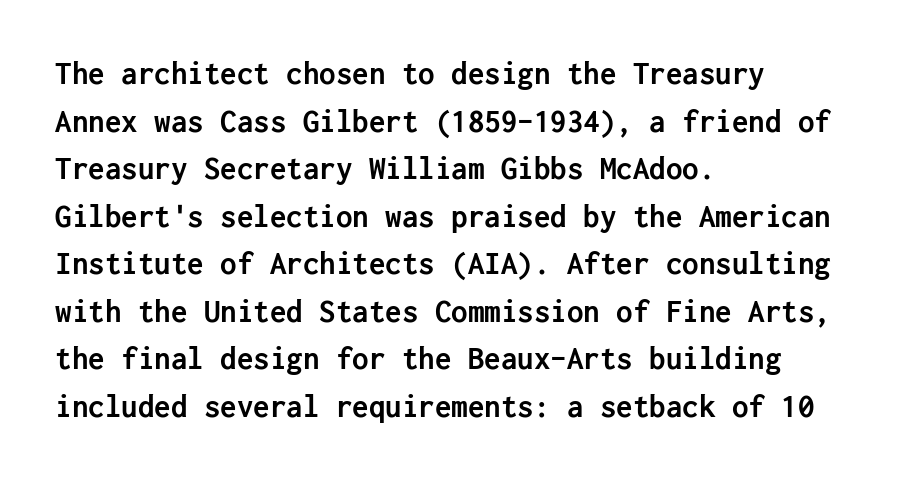
Students, this is bold: see how much ink each stroke carries. Quick note: not italic, upright. Notice how descenders clear the ascenders below comfortably — that's standard leading. This is sans-serif lettering, the kind often seen on screens and signage. Compared with a centered layout, this one pins lines to the left instead. Honestly, the letter spacing is just normal — you wouldn't notice it.
